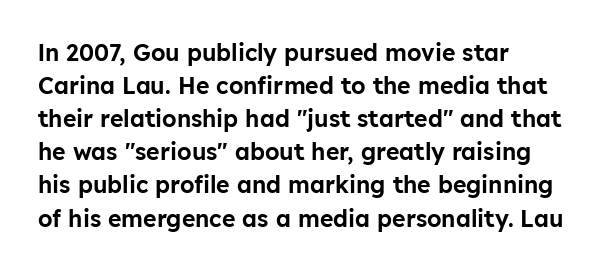
The image shows 23 px text type, upright; set left-aligned, normal line spacing (1.44x), normal letter spacing, not underlined.
